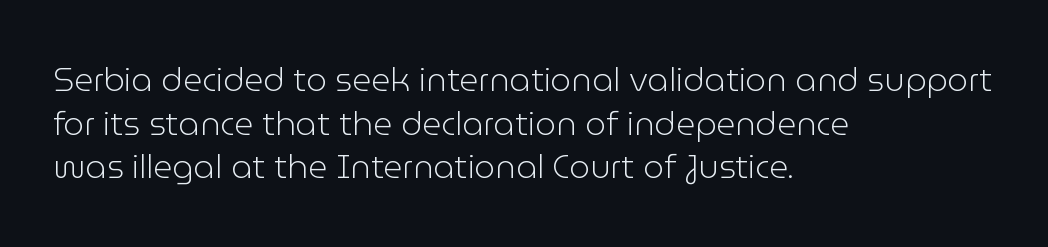
Beneath every word, the page is bare. Successive baselines arrive at the customary interval. Think of a printed novel: that variable character pitch is what you see here. Line beginnings align vertically; line endings do not. A sans-serif font was chosen for this passage. No italicization has been applied; the sample stays upright.
